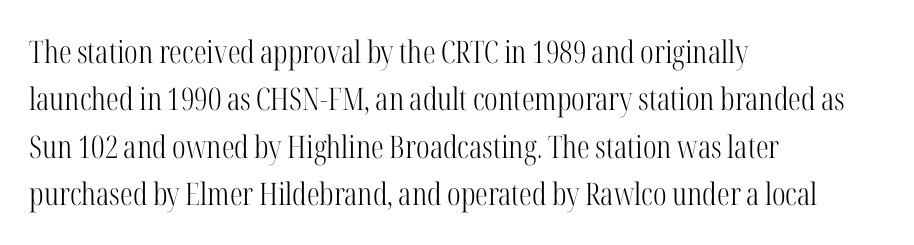
The image shows 31 px light, condensed serif type, upright; set left-aligned, normal line spacing (1.53x), normal letter spacing, not underlined; high stroke contrast and a medium x-height.
